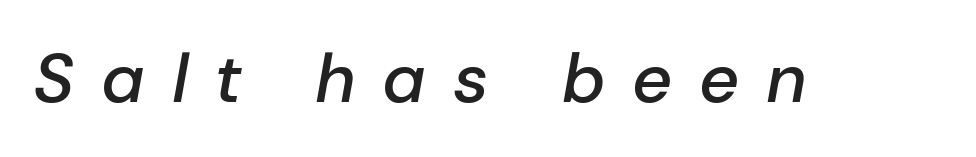
Short note: letters widely spaced. Character widths vary here, with narrow letters taking less room than wide ones. Rule under the text: the space is simply empty. Students, this is semibold: more ink than regular, less than bold. If you drew a line through each stem, it would be angled.
